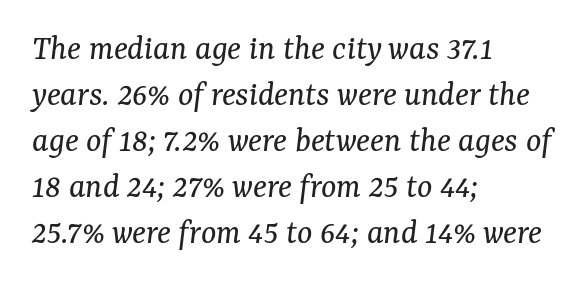
The whole block is typeset with a tilt. The block of text has a typical density, with ordinary space between rows. The compositor pushed each line to the left boundary. The rendering shows small feet on the letterforms — a serif design. Vertical stems look standard width or narrower in stroke.
